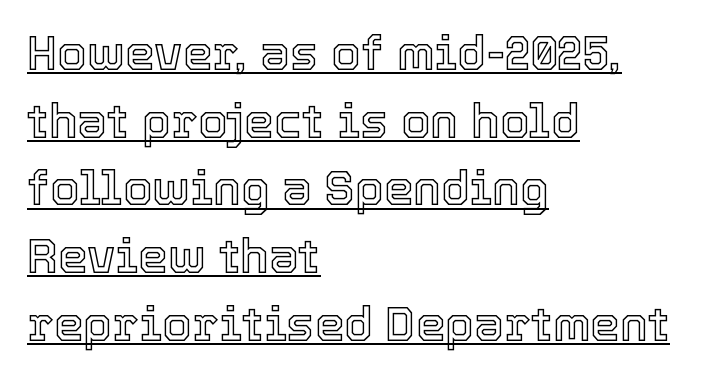
Q: Is the text italic (slanted)? A: No, it is upright.
Q: Is the text underlined? A: Yes.
Q: How is the paragraph aligned? A: Left-aligned.
Q: Is the spacing between letters normal or unusually wide? A: Normal.
Q: Is the spacing between lines tight, normal or loose? A: Normal.
Q: Width (condensed, normal, or wide)? A: Normal.
Q: x-height? A: Medium.
Q: Monospaced? A: No.
